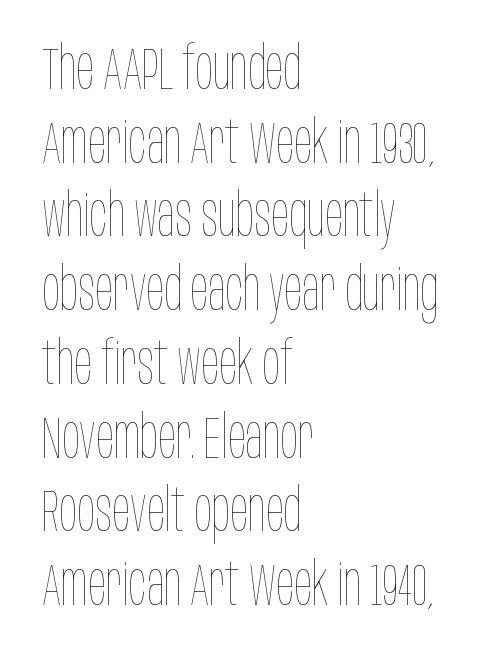
The image shows 59 px thin, condensed type, upright; set left-aligned, normal line spacing (1.25x), normal letter spacing, not underlined; low stroke contrast and a large x-height.
